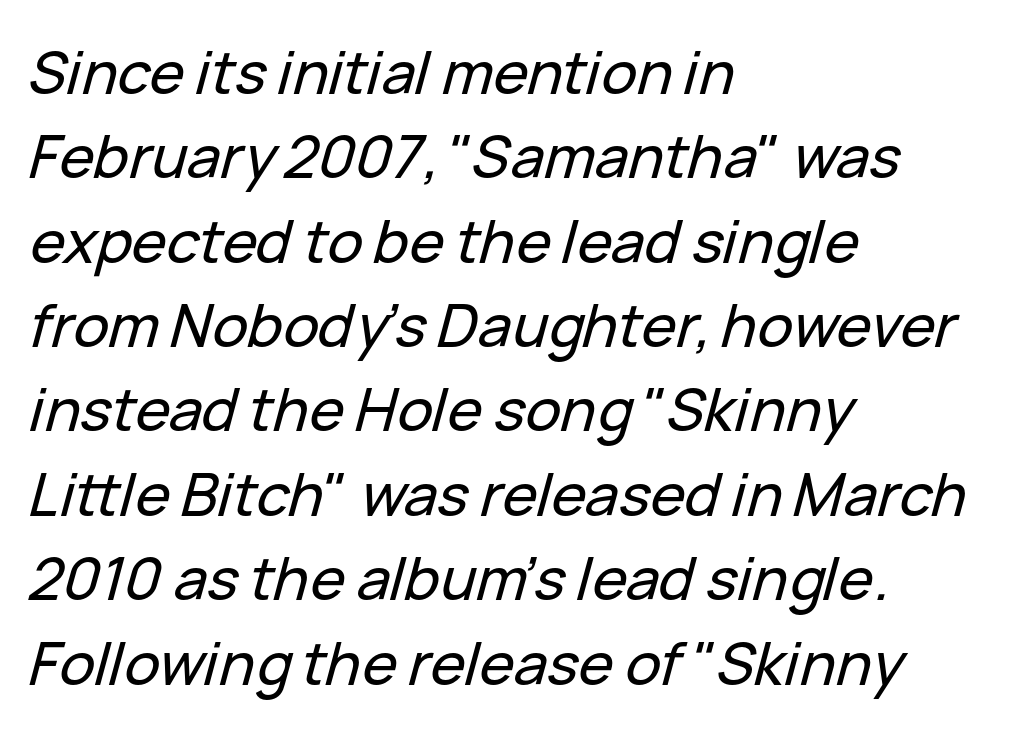
The image shows 59 px text type, italic (leaning right); set left-aligned, normal line spacing (1.43x), normal letter spacing, not underlined; low stroke contrast and a medium x-height.
